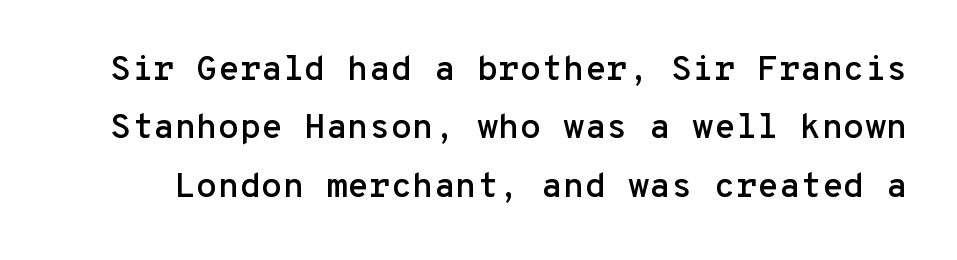
{"serif": "no", "italic": "no", "width": "normal", "stroke_contrast": "low", "x_height": "medium", "monospaced": "yes", "underline": "no", "line_spacing": "normal", "line_spacing_ratio": 1.67, "letter_spacing": "normal", "letter_spacing_em": 0.0, "glyph_px": 35}
